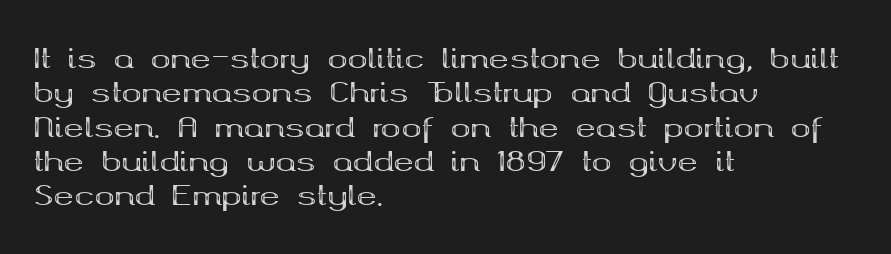
The image shows 27 px bold type, upright; set left-aligned, normal line spacing (1.27x), normal letter spacing, not underlined.
